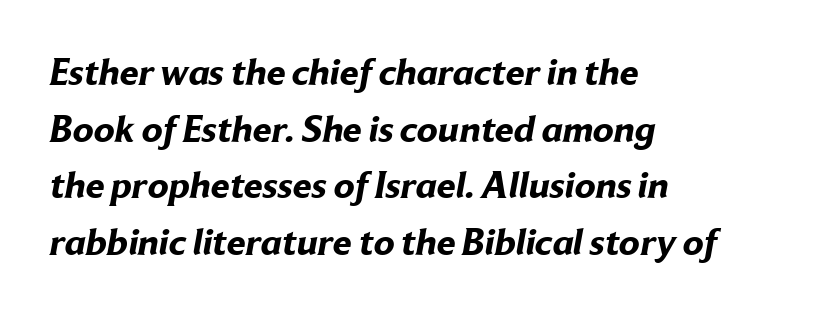
The compositor pushed each line to the left boundary. Between one letter and the next there's only the usual sliver of space. Each glyph is drawn with heavy, bold strokes. A typesetter would call this leading conventional body-copy spacing. Each row of text sits above clean, open space. This sample has the flowing, uneven cadence of proportional lettering.
